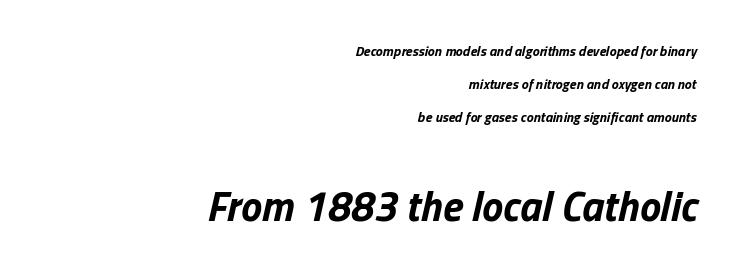
The image shows 42 px bold type, italic (leaning right); set right-aligned, loose line spacing (2.36x), normal letter spacing, not underlined; the second (bottom) block is 3.0x larger; low stroke contrast and a medium x-height.
